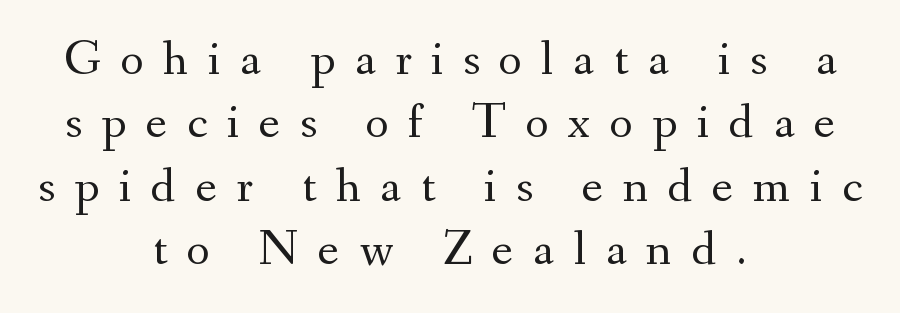
{"serif": "yes", "italic": "no", "bold": "no", "weight": "regular", "width": "normal", "stroke_contrast": "medium", "x_height": "small", "monospaced": "no", "underline": "no", "align": "center", "line_spacing": "normal", "line_spacing_ratio": 1.27, "letter_spacing": "wide", "letter_spacing_em": 0.39, "glyph_px": 50}
